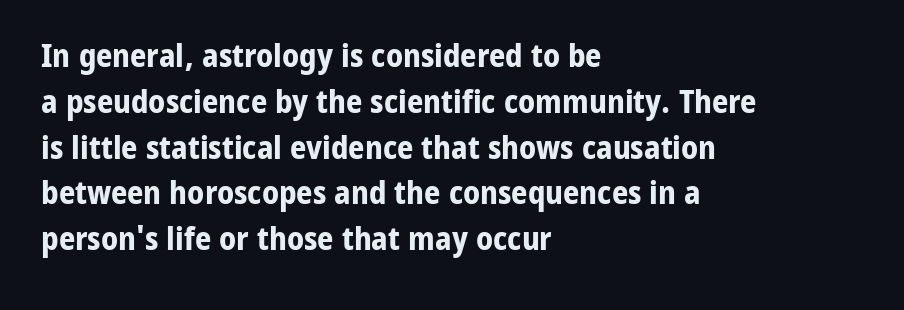
{"serif": "no", "italic": "no", "bold": "yes", "weight": "bold", "width": "normal", "stroke_contrast": "low", "x_height": "medium", "monospaced": "no", "underline": "no", "align": "left", "line_spacing": "normal", "line_spacing_ratio": 1.43, "letter_spacing": "normal", "letter_spacing_em": 0.0, "glyph_px": 32}
